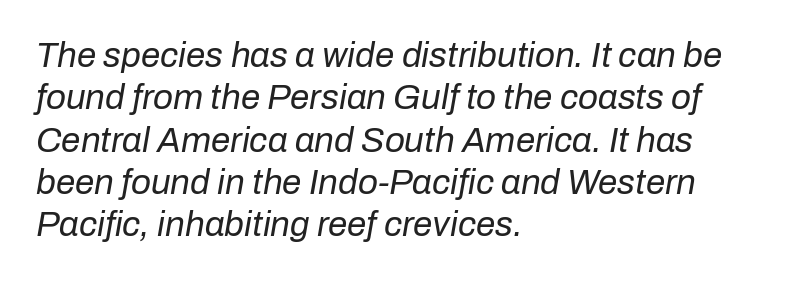
Q: Is the text bold? A: No.
Q: Is the text italic (slanted)? A: Yes, it leans right by about 10 degrees.
Q: Is the text underlined? A: No.
Q: How is the paragraph aligned? A: Left-aligned.
Q: Is the spacing between letters normal or unusually wide? A: Normal.
Q: Width (condensed, normal, or wide)? A: Normal.
Q: Stroke contrast? A: Low.
Q: x-height? A: Medium.
Q: Monospaced? A: No.
